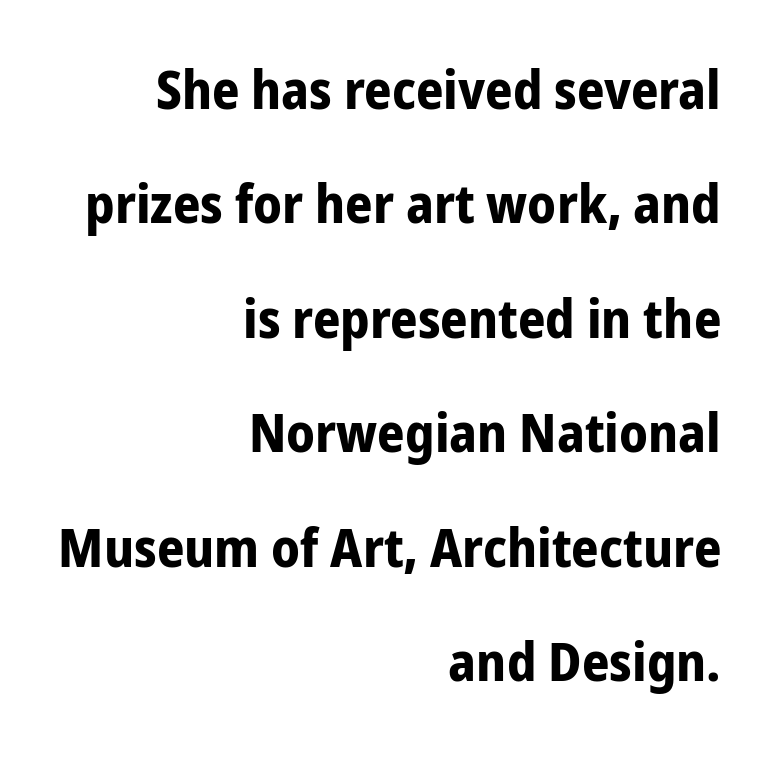
{"serif": "no", "italic": "no", "bold": "yes", "weight": "bold", "width": "condensed", "stroke_contrast": "low", "x_height": "medium", "monospaced": "no", "underline": "no", "align": "right", "line_spacing": "loose", "line_spacing_ratio": 2.12, "letter_spacing": "normal", "letter_spacing_em": 0.0, "glyph_px": 54}
